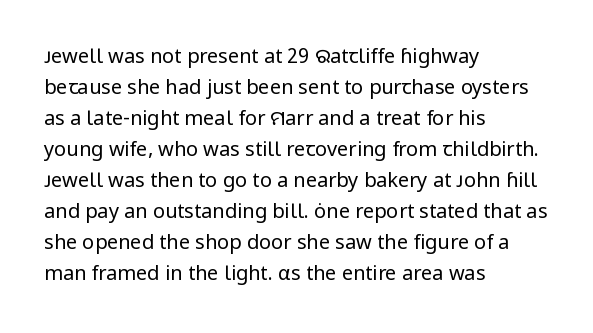
The face looks like a standard text weight, possibly lighter. The type is set solid horizontally, with unmodified tracking. The lettering stays uniformly vertical, giving the passage a roman look. Leading: standard. Casual observation: everything's shoved over to the left.
